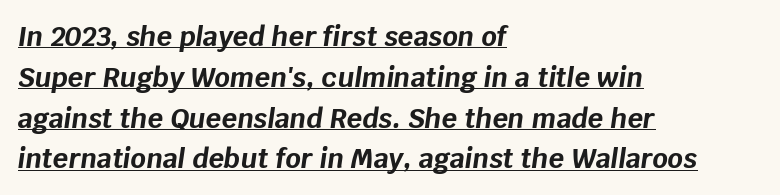
{"italic": "yes", "lean": "right", "slant_degrees": 8, "bold": "yes", "underline": "yes", "align": "left", "line_spacing": "normal", "line_spacing_ratio": 1.51, "letter_spacing": "normal", "letter_spacing_em": 0.0, "glyph_px": 27}
